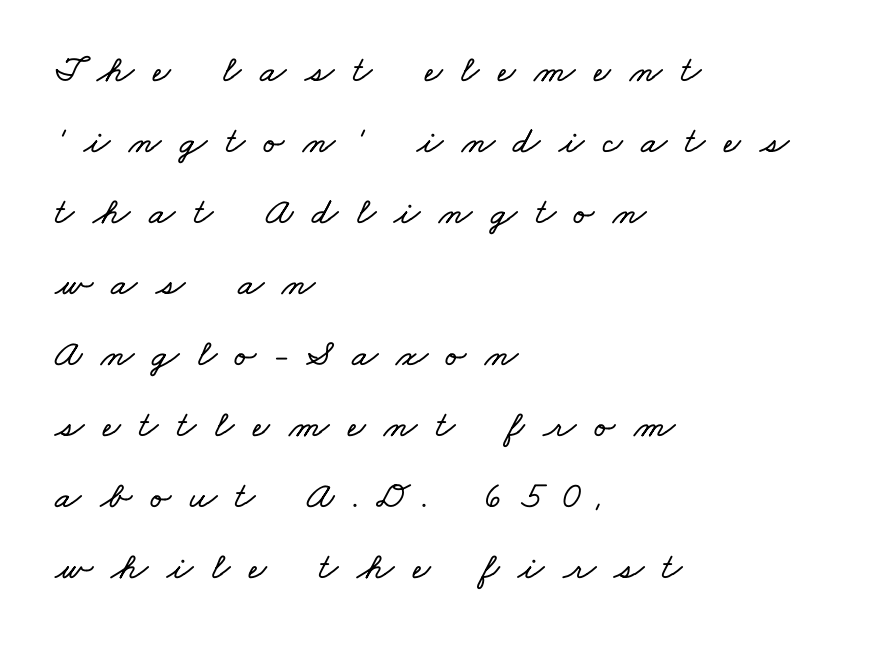
The image shows 38 px wide type; set left-aligned, line spacing 1.87x, unusually wide letter spacing (+0.49 em), not underlined; low stroke contrast and a small x-height.
